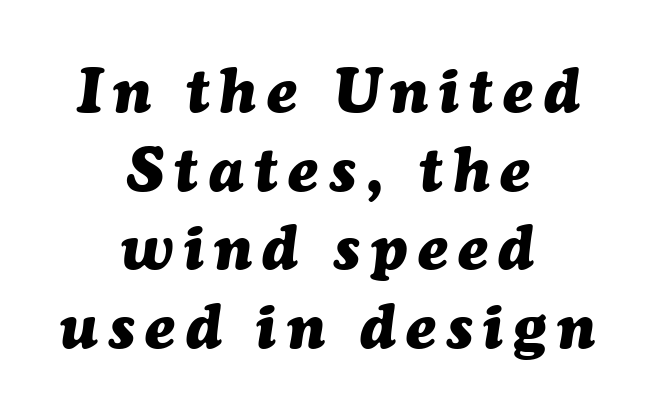
{"italic": "yes", "lean": "right", "slant_degrees": 7, "bold": "yes", "weight": "heavy", "width": "normal", "stroke_contrast": "medium", "x_height": "medium", "monospaced": "no", "underline": "no", "align": "center", "line_spacing": "normal", "line_spacing_ratio": 1.27, "glyph_px": 62}
